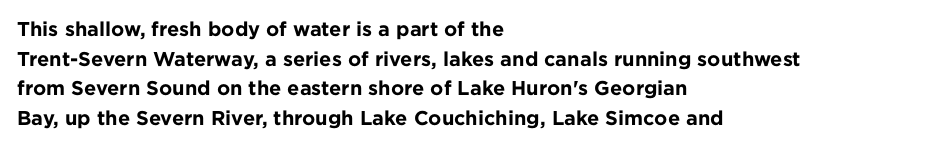
The image shows 20 px bold type, upright; set left-aligned, normal line spacing (1.48x), normal letter spacing, not underlined.
